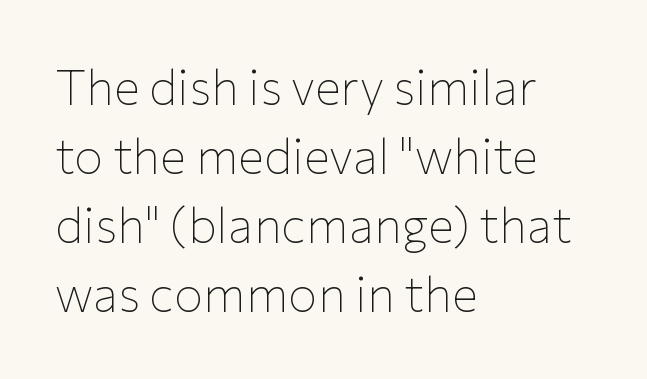
The gaps between neighbouring characters are ordinary and unremarkable. Here the designer chose a conventional face with non-uniform glyph widths. Ascenders rise straight up at ninety degrees. The strokes carry an ordinary text weight at most. Serif or sans? Sans — the stroke terminals are bare.
